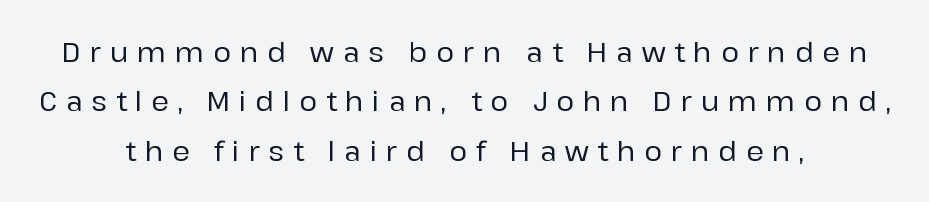
{"italic": "no", "underline": "no", "align": "center", "line_spacing_ratio": 1.83, "letter_spacing": "wide", "letter_spacing_em": 0.33, "glyph_px": 27}
